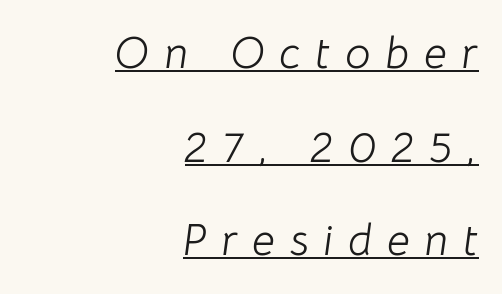
Q: Is the text bold? A: No.
Q: Is the text italic (slanted)? A: Yes, it leans right by about 8 degrees.
Q: Is the text underlined? A: Yes.
Q: How is the paragraph aligned? A: Right-aligned.
Q: Is the spacing between letters normal or unusually wide? A: Unusually wide.
Q: Is the spacing between lines tight, normal or loose? A: Loose.
Q: Width (condensed, normal, or wide)? A: Normal.
Q: Stroke contrast? A: Low.
Q: x-height? A: Medium.
Q: Monospaced? A: No.
